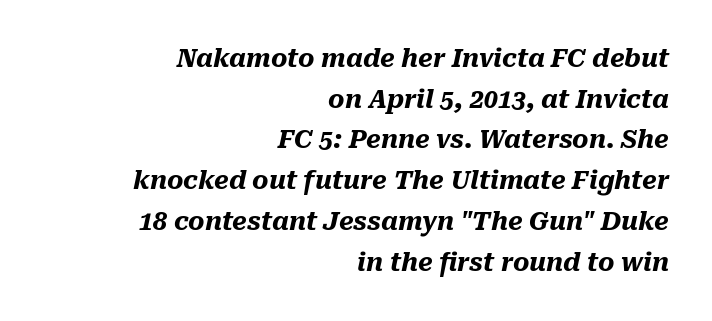
Q: Is the text bold? A: Yes.
Q: Is the text italic (slanted)? A: Yes, it leans right by about 10 degrees.
Q: Is the text underlined? A: No.
Q: How is the paragraph aligned? A: Right-aligned.
Q: Is the spacing between letters normal or unusually wide? A: Normal.
Q: Is the spacing between lines tight, normal or loose? A: Normal.
